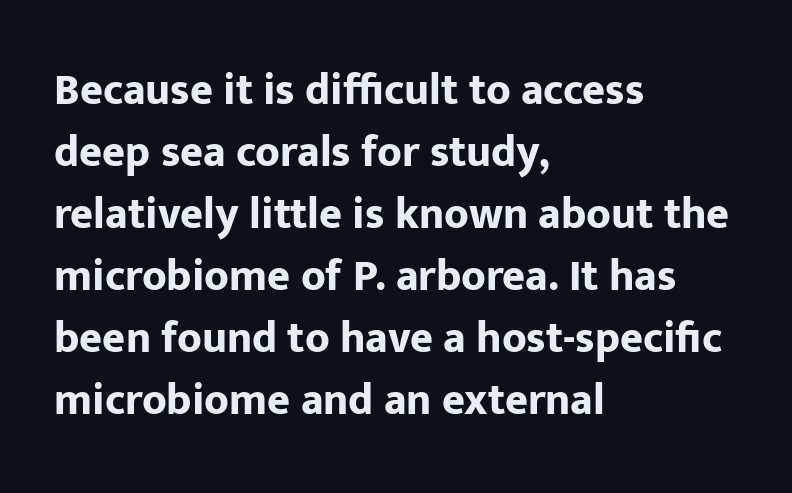
{"serif": "no", "italic": "no", "bold": "yes", "weight": "bold", "width": "normal", "stroke_contrast": "low", "x_height": "medium", "monospaced": "no", "underline": "no", "align": "left", "line_spacing": "normal", "line_spacing_ratio": 1.41, "letter_spacing": "normal", "letter_spacing_em": 0.0, "glyph_px": 44}
